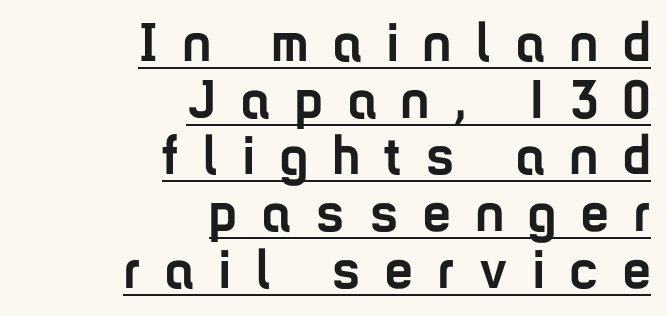
The string is rendered with underlining switched on. Is there any slant? The stems are plumb. The leading is snug, giving the passage a crowded texture. Between one letter and the next there's a generous, obvious gap.
